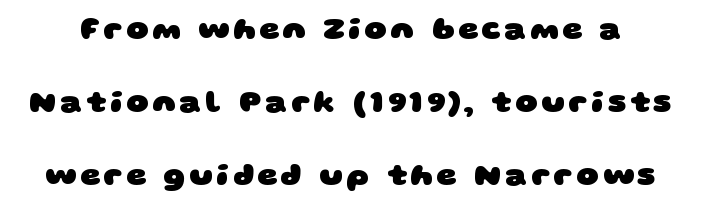
{"serif": "no", "bold": "yes", "weight": "heavy", "width": "wide", "stroke_contrast": "low", "x_height": "large", "monospaced": "no", "underline": "no", "line_spacing": "loose", "line_spacing_ratio": 2.36, "glyph_px": 31}
